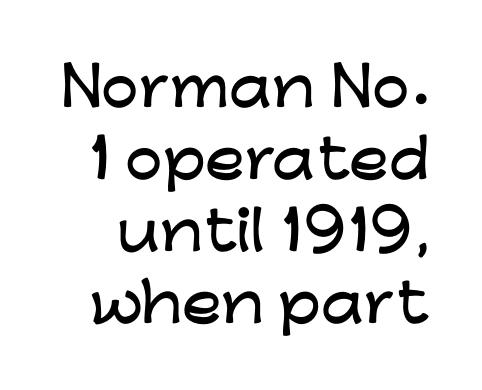
The image shows 53 px wide sans-serif type, upright; set normal line spacing (1.36x), normal letter spacing, not underlined; low stroke contrast and a medium x-height.
